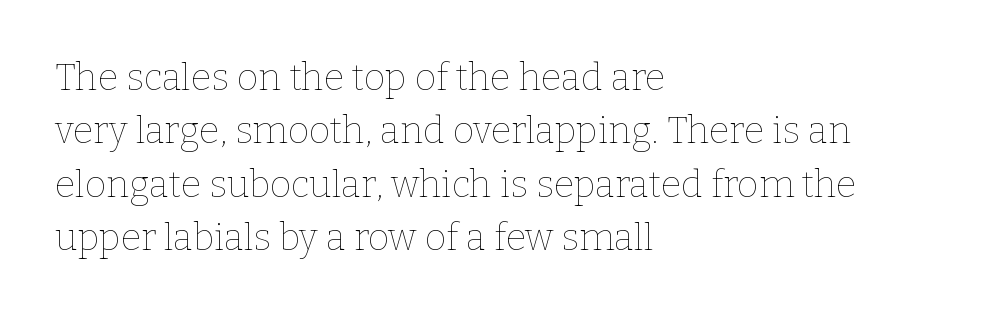
Q: Is the text bold? A: No.
Q: Is the text italic (slanted)? A: No, it is upright.
Q: Is the text underlined? A: No.
Q: How is the paragraph aligned? A: Left-aligned.
Q: Is the spacing between letters normal or unusually wide? A: Normal.
Q: Is the spacing between lines tight, normal or loose? A: Normal.
Q: Width (condensed, normal, or wide)? A: Normal.
Q: Stroke contrast? A: Low.
Q: x-height? A: Medium.
Q: Monospaced? A: No.
